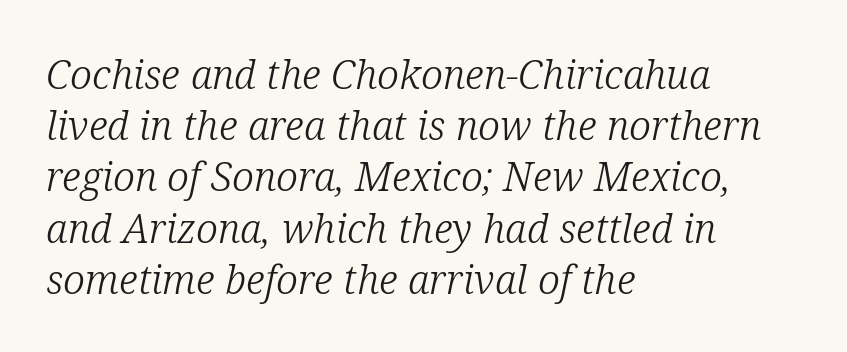
{"serif": "yes", "italic": "yes", "lean": "right", "slant_degrees": 12, "bold": "no", "weight": "light", "width": "normal", "stroke_contrast": "low", "x_height": "medium", "monospaced": "no", "underline": "no", "align": "left", "line_spacing": "normal", "line_spacing_ratio": 1.28, "letter_spacing": "normal", "letter_spacing_em": 0.0, "glyph_px": 40}
